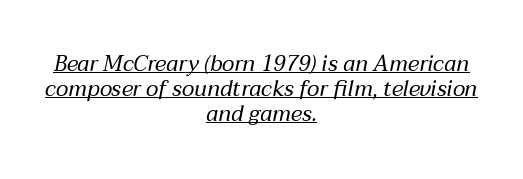
Letter spacing: default. The letterforms sit at book weight or below. Quick note: interline space is minimal. Notice how the passage keeps no hard edge, just a central spine. Notice how a bar underscores the lettering throughout. This is oblique type, the kind used for emphasis or titles.
